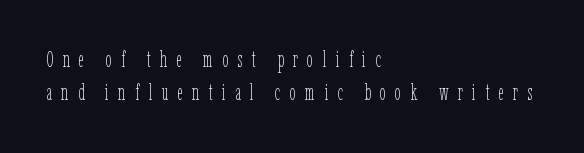
Q: Is the text bold? A: No.
Q: Is the text italic (slanted)? A: No, it is upright.
Q: Is the text underlined? A: No.
Q: How is the paragraph aligned? A: Left-aligned.
Q: Is the spacing between letters normal or unusually wide? A: Unusually wide.
Q: Is the spacing between lines tight, normal or loose? A: Normal.
